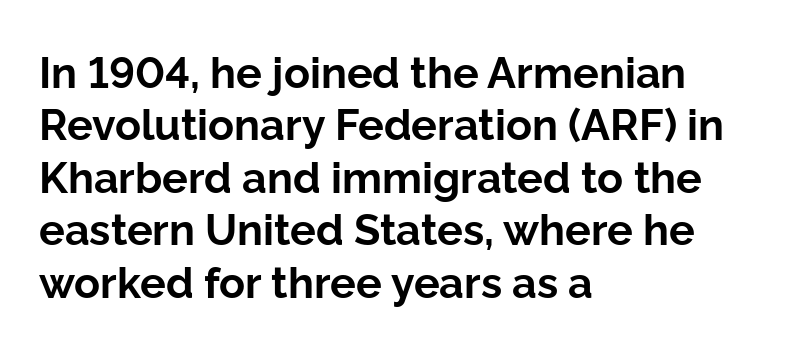
Q: Is the text bold? A: Yes.
Q: Is the text italic (slanted)? A: No, it is upright.
Q: Is the typeface a serif or a sans-serif typeface? A: Sans-serif.
Q: Is the text underlined? A: No.
Q: How is the paragraph aligned? A: Left-aligned.
Q: Is the spacing between letters normal or unusually wide? A: Normal.
Q: Width (condensed, normal, or wide)? A: Normal.
Q: Stroke contrast? A: Low.
Q: x-height? A: Medium.
Q: Monospaced? A: No.
